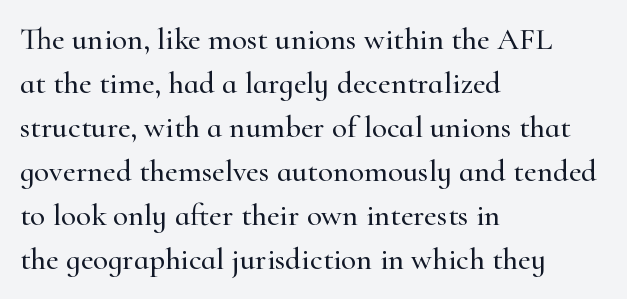
{"serif": "yes", "italic": "no", "width": "normal", "stroke_contrast": "high", "x_height": "small", "monospaced": "no", "underline": "no", "align": "left", "line_spacing": "normal", "line_spacing_ratio": 1.42, "letter_spacing": "normal", "letter_spacing_em": 0.0, "glyph_px": 31}
